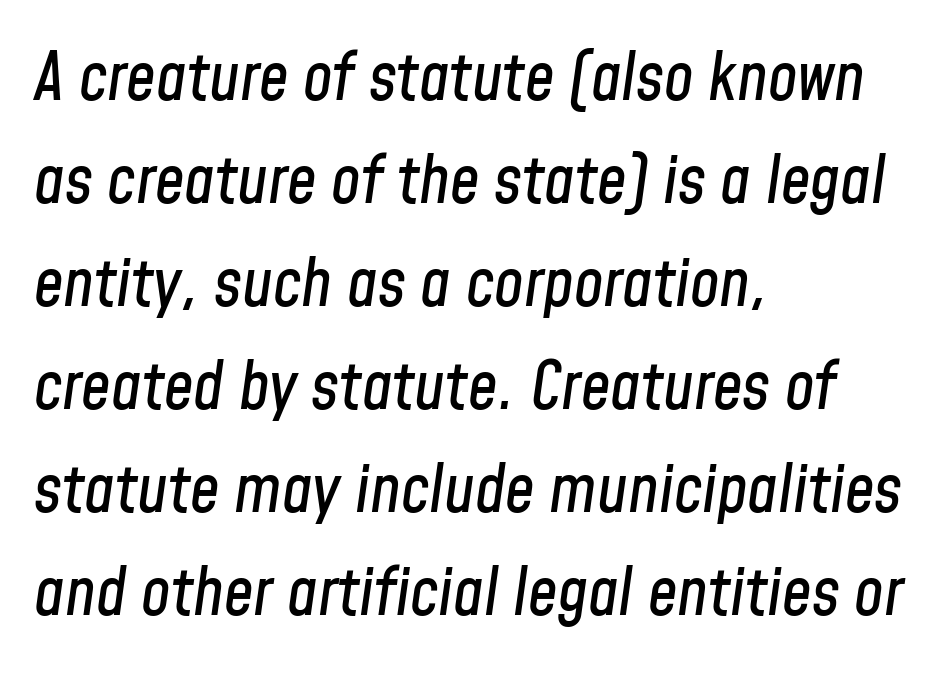
The image shows 66 px condensed type, italic (leaning right); set left-aligned, normal line spacing (1.56x), normal letter spacing, not underlined; low stroke contrast and a medium x-height.
